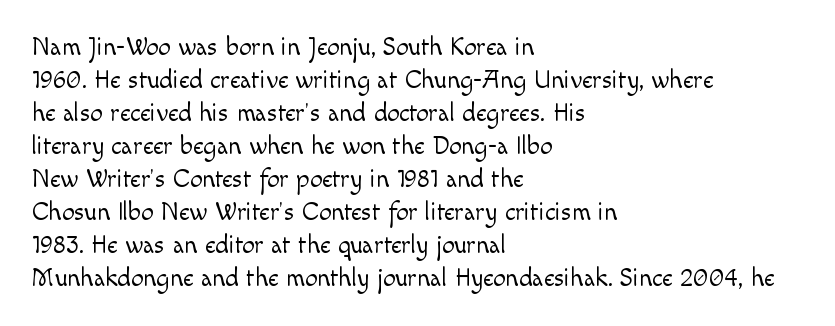
{"italic": "no", "bold": "no", "underline": "no", "align": "left", "line_spacing": "normal", "line_spacing_ratio": 1.32, "letter_spacing": "normal", "letter_spacing_em": 0.0, "glyph_px": 25}
